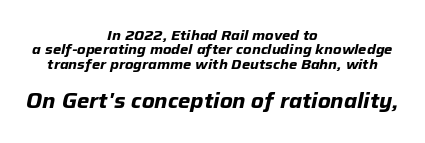
Q: Is the text bold? A: Yes.
Q: Is the text italic (slanted)? A: Yes, it leans right by about 12 degrees.
Q: Is the text underlined? A: No.
Q: How is the paragraph aligned? A: Centered.
Q: Is the spacing between letters normal or unusually wide? A: Normal.
Q: Is the spacing between lines tight, normal or loose? A: Tight.
Q: Which block of text is set in a larger size, the first (top) or the second (bottom)? A: The second (bottom) one.
